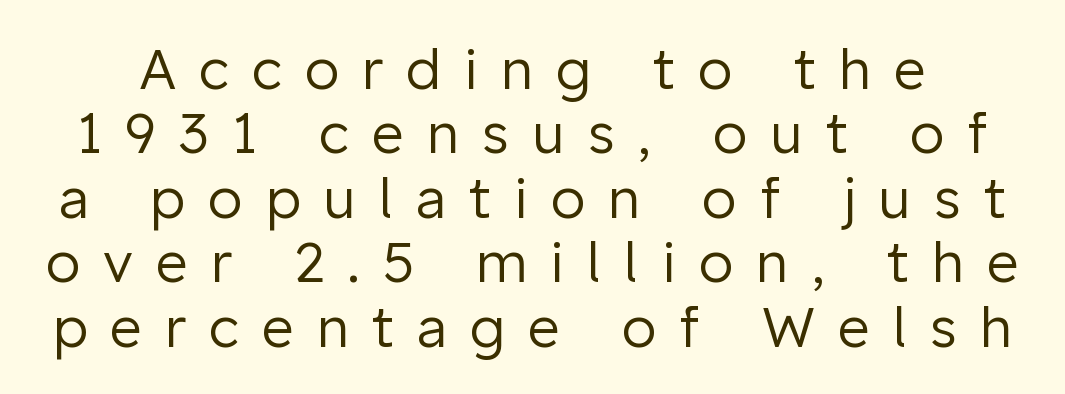
Q: Is the text bold? A: No.
Q: Is the text italic (slanted)? A: No, it is upright.
Q: Is the typeface a serif or a sans-serif typeface? A: Sans-serif.
Q: Is the text underlined? A: No.
Q: Is the spacing between letters normal or unusually wide? A: Unusually wide.
Q: Is the spacing between lines tight, normal or loose? A: Tight.
Q: Width (condensed, normal, or wide)? A: Normal.
Q: Stroke contrast? A: Low.
Q: x-height? A: Medium.
Q: Monospaced? A: No.
